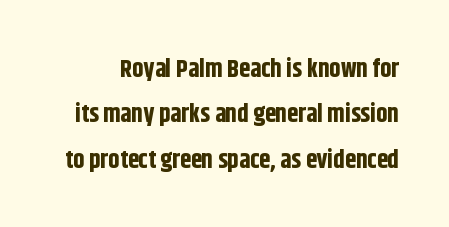
Q: Is the text bold? A: Yes.
Q: Is the text italic (slanted)? A: No, it is upright.
Q: Is the text underlined? A: No.
Q: Is the spacing between letters normal or unusually wide? A: Normal.
